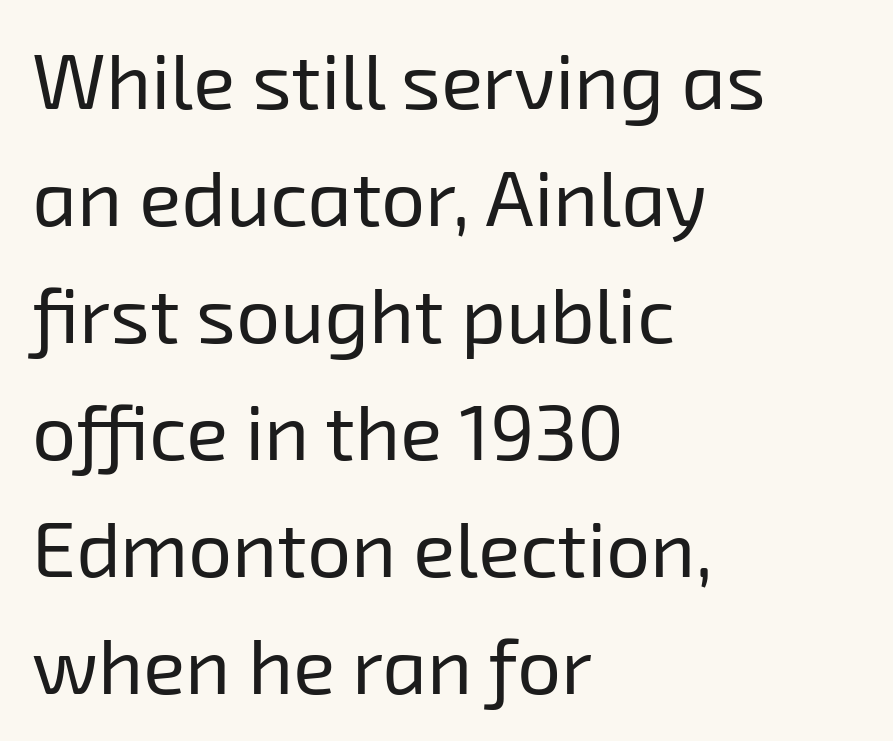
Q: Is the text bold? A: No.
Q: Is the typeface a serif or a sans-serif typeface? A: Sans-serif.
Q: Is the text underlined? A: No.
Q: How is the paragraph aligned? A: Left-aligned.
Q: Is the spacing between letters normal or unusually wide? A: Normal.
Q: Is the spacing between lines tight, normal or loose? A: Normal.
Q: Width (condensed, normal, or wide)? A: Normal.
Q: Stroke contrast? A: Low.
Q: x-height? A: Medium.
Q: Monospaced? A: No.
